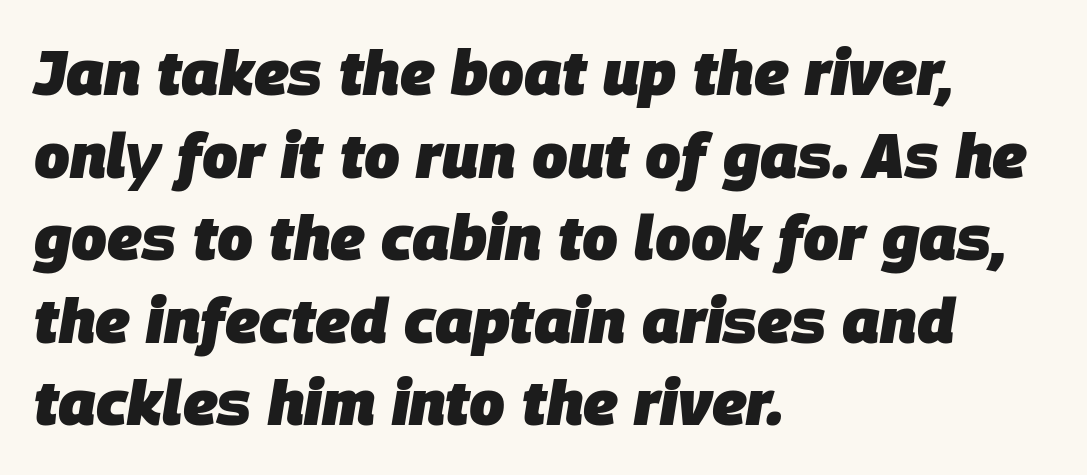
Q: Is the text bold? A: Yes.
Q: Is the text italic (slanted)? A: Yes, it leans right by about 9 degrees.
Q: Is the text underlined? A: No.
Q: How is the paragraph aligned? A: Left-aligned.
Q: Is the spacing between letters normal or unusually wide? A: Normal.
Q: Is the spacing between lines tight, normal or loose? A: Normal.
Q: Width (condensed, normal, or wide)? A: Normal.
Q: Stroke contrast? A: Low.
Q: x-height? A: Large.
Q: Monospaced? A: No.
